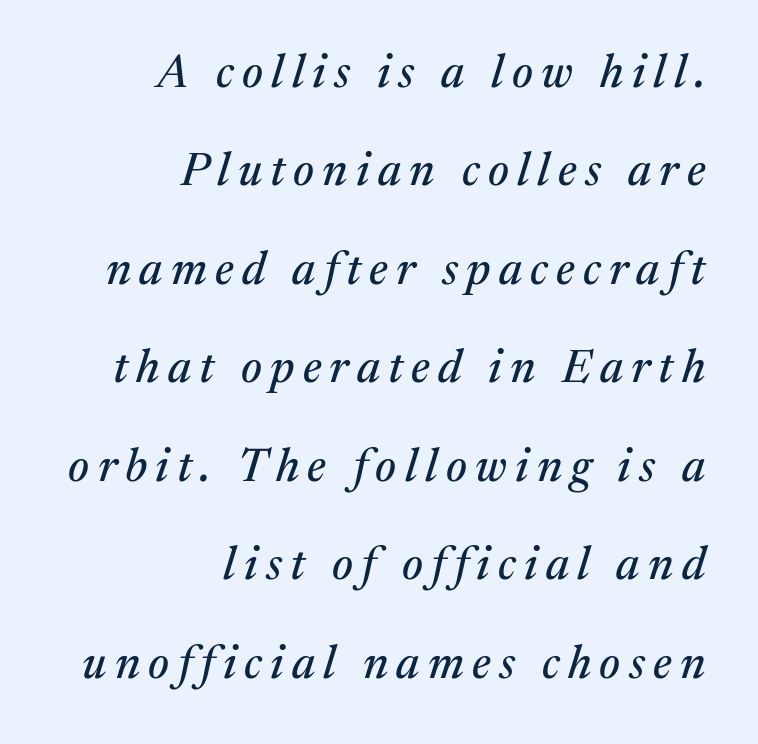
The image shows 46 px serif type, italic (leaning right); set right-aligned, loose line spacing (2.14x), not underlined; medium stroke contrast and a medium x-height.
